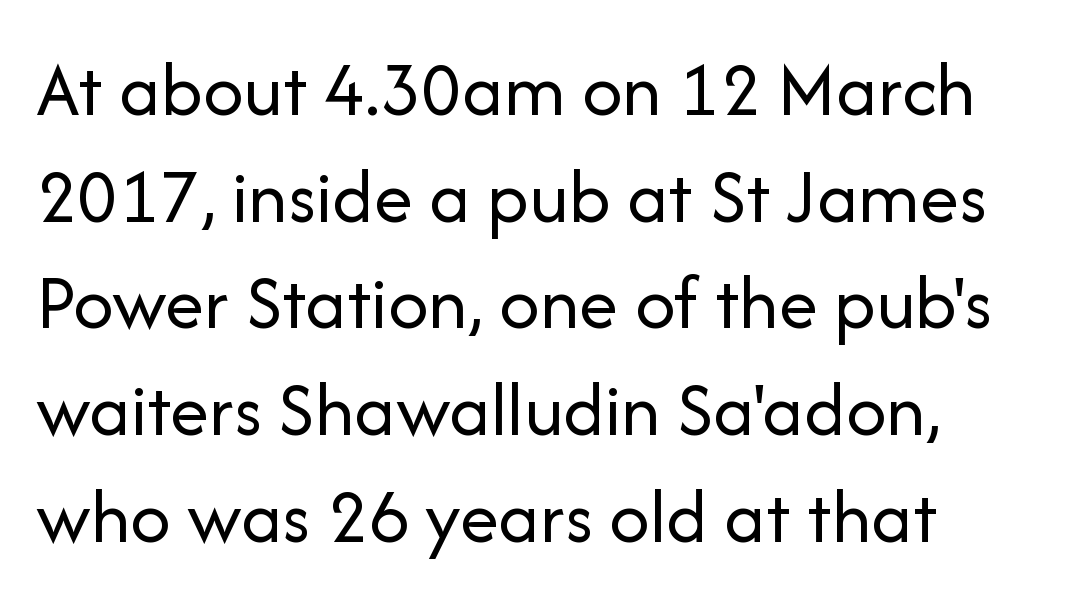
The image shows 79 px regular-weight sans-serif type, upright; set normal line spacing (1.35x), normal letter spacing, not underlined; low stroke contrast and a medium x-height.
